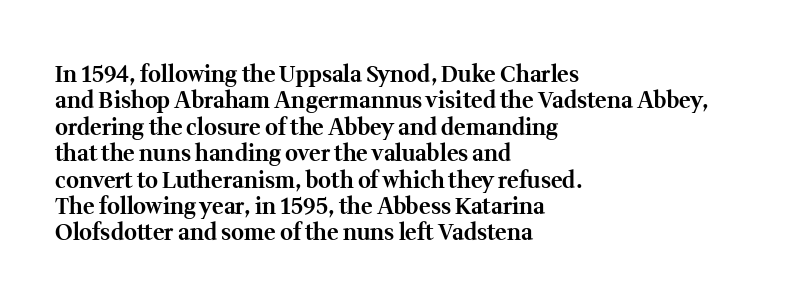
Stroke thickness is high; the sample reads as a true bold. Underline: absent. The horizontal fit of the characters is conventional and even. Do the letters lean? They stand straight. Horizontal alignment here is leftward, the default for most running prose.
